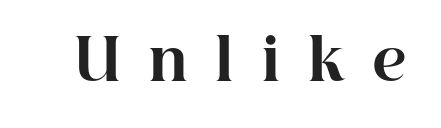
The image shows 57 px bold serif type, upright; set unusually wide letter spacing (+0.47 em), not underlined; high stroke contrast and a medium x-height.
